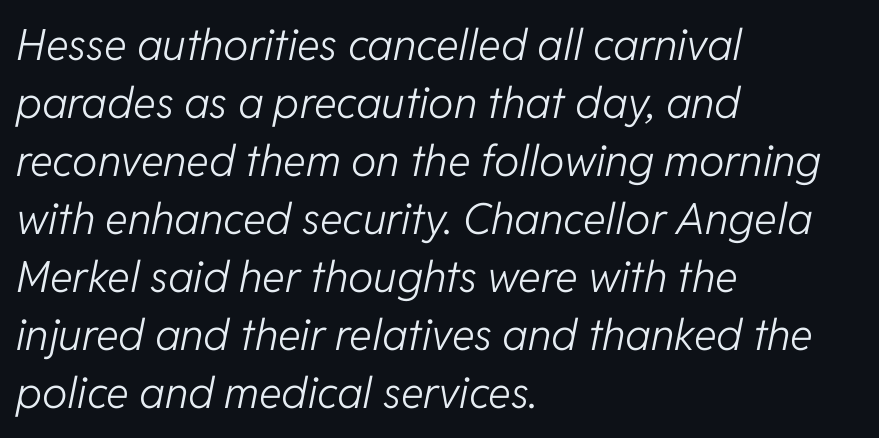
Q: Is the text bold? A: No.
Q: Is the text italic (slanted)? A: Yes, it leans right by about 11 degrees.
Q: Is the text underlined? A: No.
Q: How is the paragraph aligned? A: Left-aligned.
Q: Is the spacing between letters normal or unusually wide? A: Normal.
Q: Is the spacing between lines tight, normal or loose? A: Normal.
Q: Width (condensed, normal, or wide)? A: Normal.
Q: Stroke contrast? A: Low.
Q: x-height? A: Medium.
Q: Monospaced? A: No.
